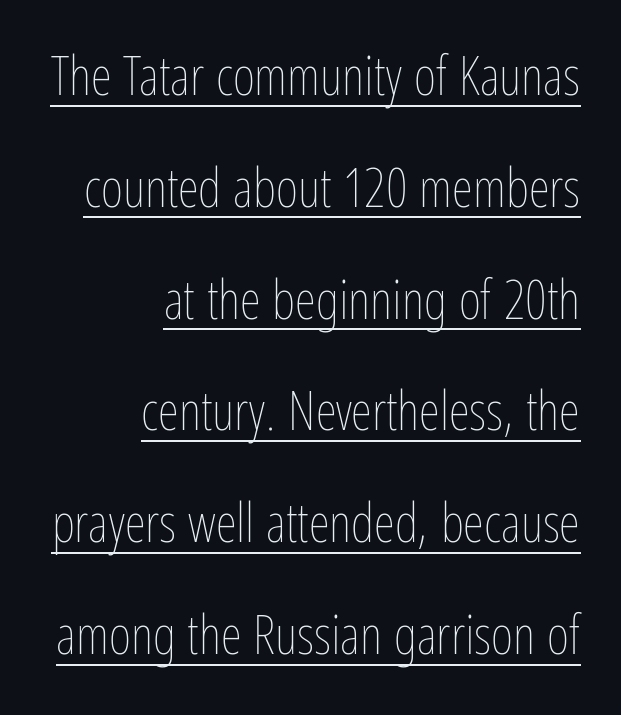
The letters advance in unequal steps, a hallmark of proportional type. A typesetter would call this zero additional tracking. Letters have the restrained weight of plain body copy at most. These lines were composed using upright roman letters.
